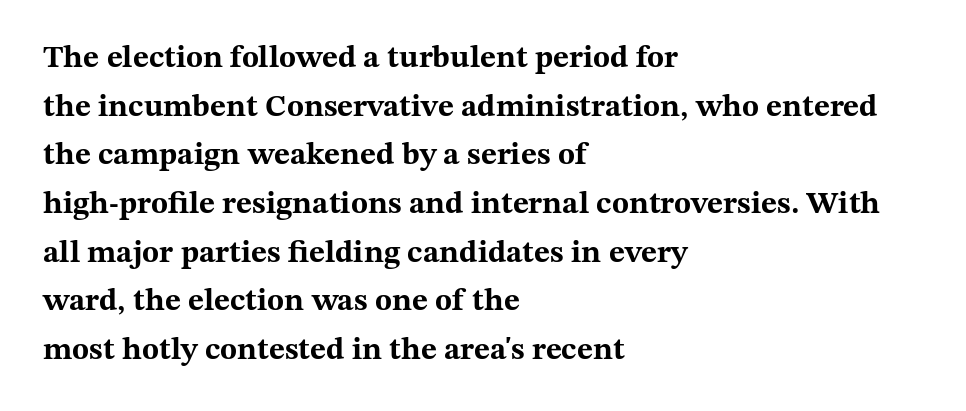
This sample has the flowing, uneven cadence of proportional lettering. The space beneath each line is pristine and unruled. A roman cut, with each character standing at attention. Visually the block forms a straight wall on the left and a jagged coastline on the right.
